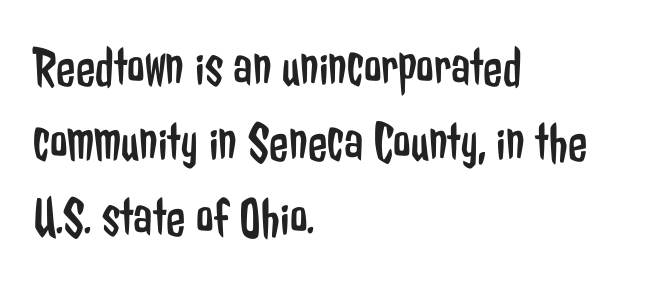
Is there any slant? The stems are plumb. Font category for this specimen: sans-serif. Horizontal bands of white between lines are of average thickness. Nothing heavy about these letters — not bold at all. Beneath every word, the page is bare.
